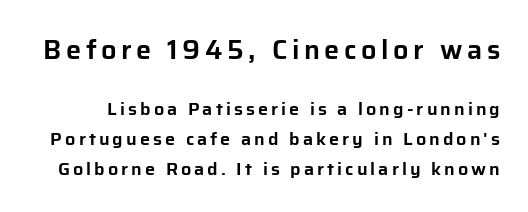
Q: Is the text italic (slanted)? A: No, it is upright.
Q: Is the text underlined? A: No.
Q: Is the spacing between lines tight, normal or loose? A: Normal.
Q: Which block of text is set in a larger size, the first (top) or the second (bottom)? A: The first (top) one.
